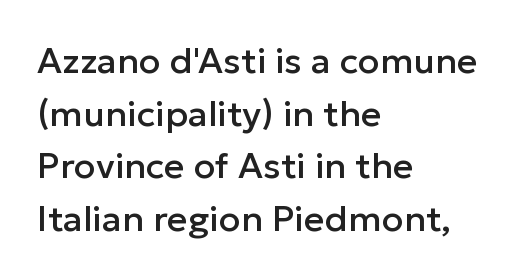
The image shows 36 px sans-serif type, upright; set left-aligned, normal line spacing (1.46x), normal letter spacing, not underlined; low stroke contrast and a medium x-height.
